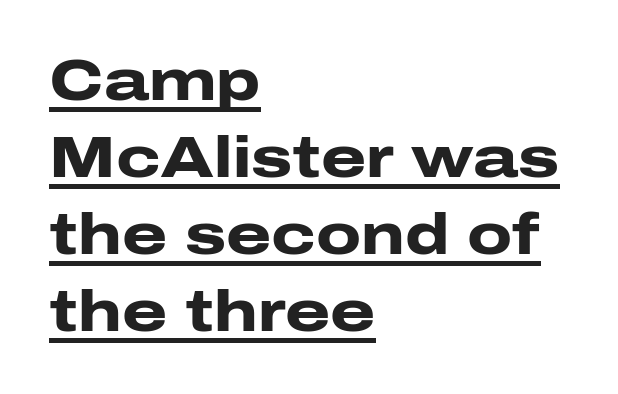
The image shows 58 px heavy, wide sans-serif type, upright; set left-aligned, normal line spacing (1.33x), normal letter spacing, underlined; low stroke contrast and a medium x-height.
